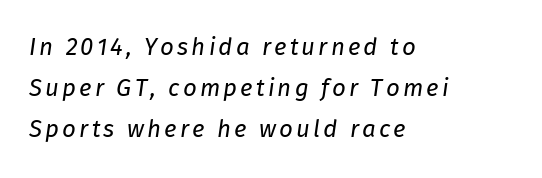
{"italic": "yes", "lean": "right", "slant_degrees": 8, "bold": "no", "underline": "no", "align": "left", "line_spacing": "normal", "line_spacing_ratio": 1.7, "glyph_px": 24}
